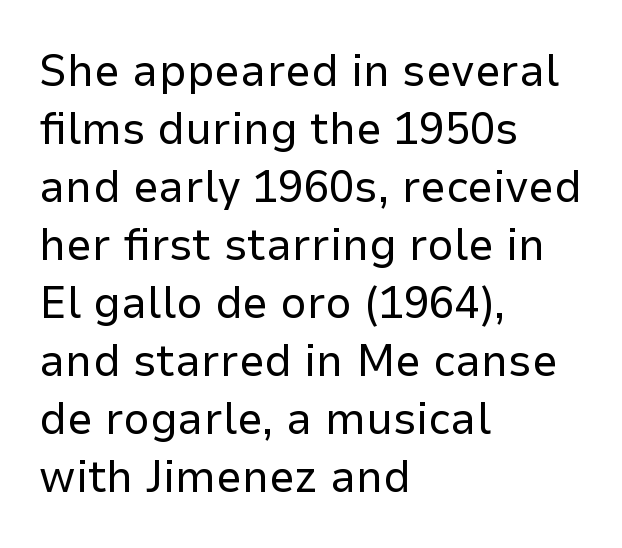
The image shows 46 px regular-weight sans-serif type, upright; set left-aligned, normal line spacing (1.26x), normal letter spacing, not underlined; low stroke contrast and a medium x-height.
